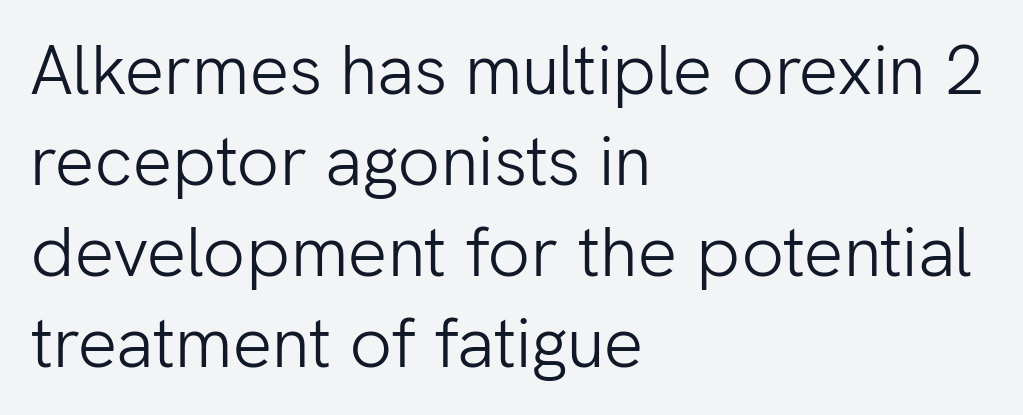
Q: Is the text bold? A: No.
Q: Is the text italic (slanted)? A: No, it is upright.
Q: Is the typeface a serif or a sans-serif typeface? A: Sans-serif.
Q: Is the text underlined? A: No.
Q: How is the paragraph aligned? A: Left-aligned.
Q: Is the spacing between letters normal or unusually wide? A: Normal.
Q: Is the spacing between lines tight, normal or loose? A: Normal.
Q: Width (condensed, normal, or wide)? A: Normal.
Q: Stroke contrast? A: Low.
Q: x-height? A: Medium.
Q: Monospaced? A: No.
